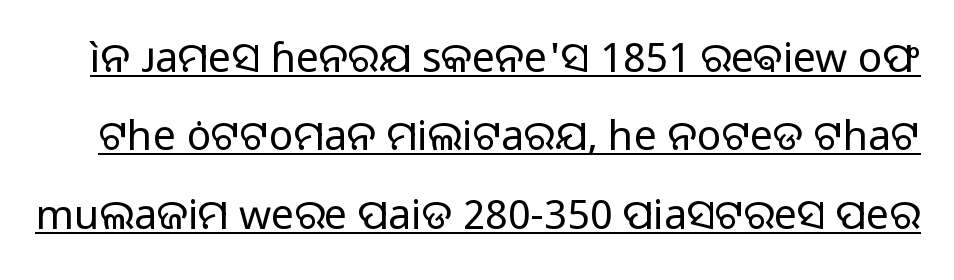
Q: Is the text bold? A: No.
Q: Is the text italic (slanted)? A: No, it is upright.
Q: Is the typeface a serif or a sans-serif typeface? A: Sans-serif.
Q: Is the text underlined? A: Yes.
Q: Is the spacing between letters normal or unusually wide? A: Normal.
Q: Is the spacing between lines tight, normal or loose? A: Loose.
Q: Width (condensed, normal, or wide)? A: Normal.
Q: Stroke contrast? A: Low.
Q: x-height? A: Medium.
Q: Monospaced? A: No.
